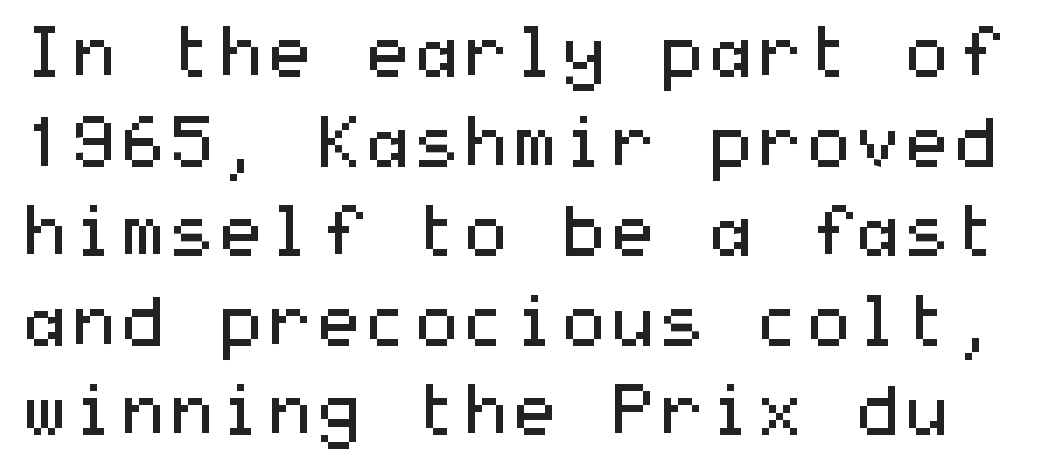
The image shows 70 px regular-weight, wide sans-serif type, upright; set normal line spacing (1.28x), normal letter spacing, not underlined; medium stroke contrast and a medium x-height.
